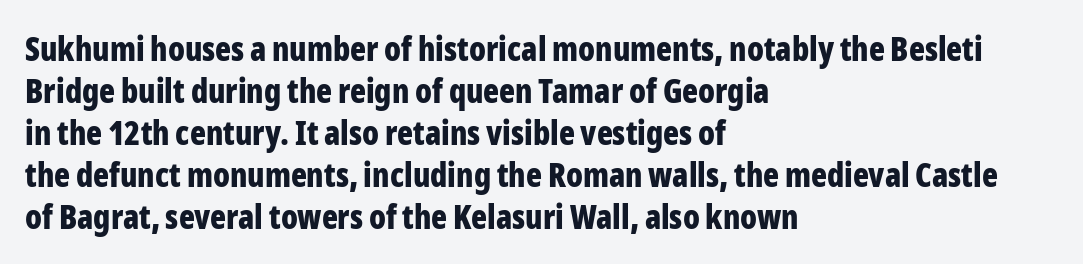
There is no visible air inserted between adjacent glyphs. Students, this is bold: see how much ink each stroke carries. Leftover space on each line is placed entirely after the last word. The lettering stays uniformly vertical, giving the passage a roman look.
